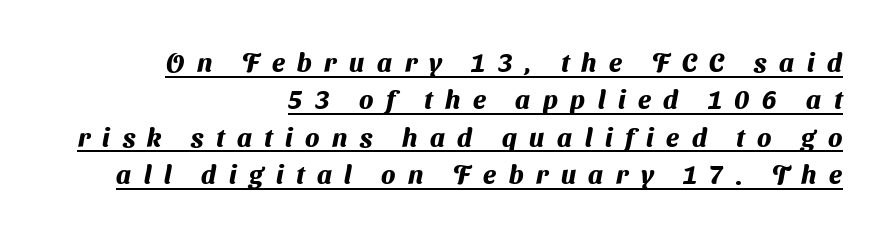
The image shows 26 px bold type; set right-aligned, normal line spacing (1.44x), unusually wide letter spacing (+0.48 em), underlined.
